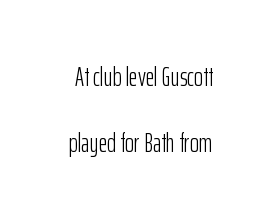
The image shows 27 px text type, upright; set loose line spacing (2.46x), normal letter spacing, not underlined.
